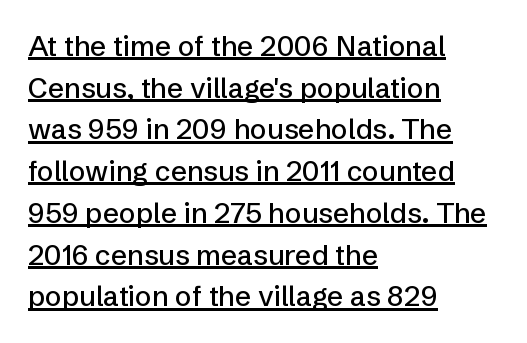
Reading down the column, the eye jumps a familiar distance to each next line. Examine the stroke ends and you'll find no serifs. If you drew a ruler down the left edge, every line would touch it. You could not count columns in this text — the font is proportionally spaced. The gaps between neighbouring characters are ordinary and unremarkable.
